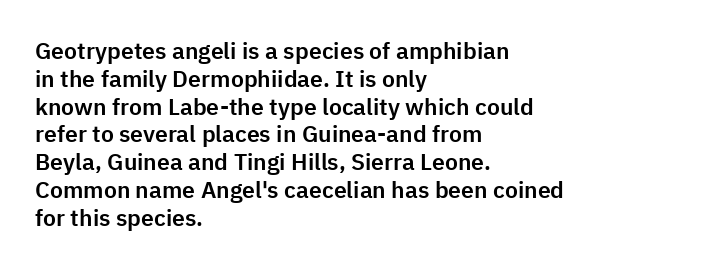
Here the glyphs are tracked normally, forming tight word shapes. The specimen omits any rule beneath the text block's lines. Vertical strokes here are truly vertical. The lines in this sample share a left origin and differ only in where they stop.
